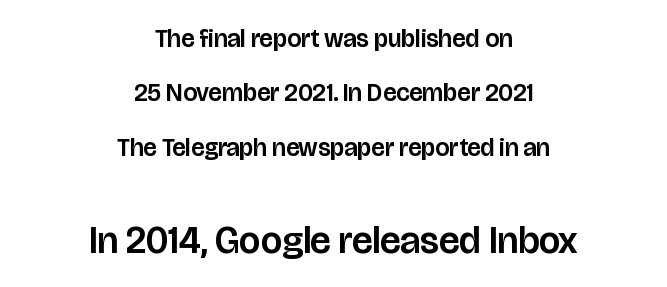
{"serif": "no", "italic": "no", "width": "normal", "stroke_contrast": "low", "x_height": "large", "monospaced": "no", "underline": "no", "align": "center", "line_spacing": "loose", "line_spacing_ratio": 2.18, "letter_spacing": "normal", "letter_spacing_em": 0.0, "larger_block": "second", "size_ratio": 1.52, "glyph_px": 38}
